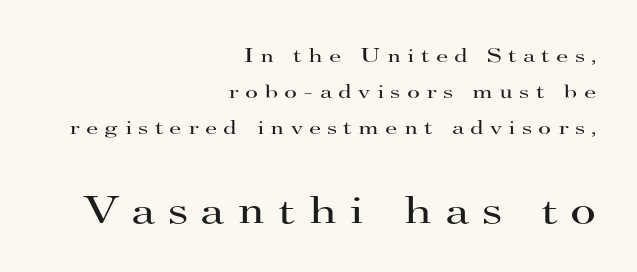
The rag falls on the left side of this text block. Serif or sans? Serif — the stroke terminals have little feet. Compare the two chunks: the lower has the greater cap height. The gap between lines stays unmarked.
